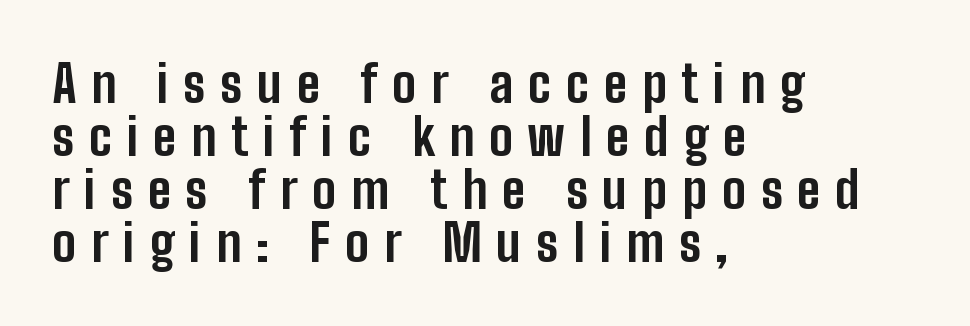
Q: Is the text bold? A: Yes.
Q: Is the text italic (slanted)? A: No, it is upright.
Q: Is the typeface a serif or a sans-serif typeface? A: Sans-serif.
Q: Is the text underlined? A: No.
Q: How is the paragraph aligned? A: Left-aligned.
Q: Is the spacing between letters normal or unusually wide? A: Unusually wide.
Q: Is the spacing between lines tight, normal or loose? A: Tight.
Q: Width (condensed, normal, or wide)? A: Condensed.
Q: Stroke contrast? A: Low.
Q: x-height? A: Medium.
Q: Monospaced? A: No.
